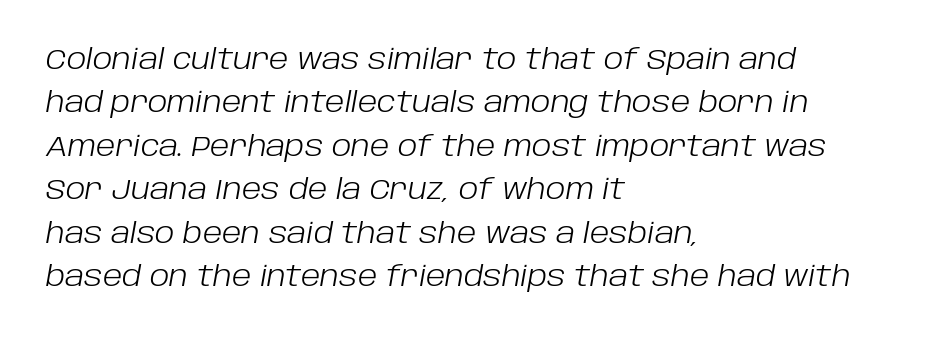
Q: Is the text bold? A: No.
Q: Is the text italic (slanted)? A: Yes, it leans right by about 10 degrees.
Q: Is the text underlined? A: No.
Q: How is the paragraph aligned? A: Left-aligned.
Q: Is the spacing between letters normal or unusually wide? A: Normal.
Q: Is the spacing between lines tight, normal or loose? A: Normal.
Q: Width (condensed, normal, or wide)? A: Normal.
Q: Stroke contrast? A: Low.
Q: x-height? A: Large.
Q: Monospaced? A: No.
